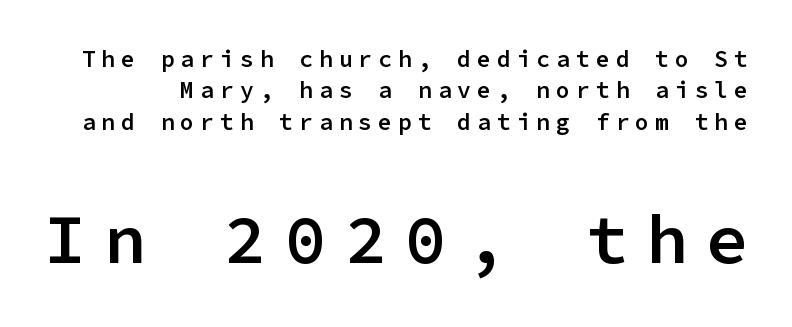
The tracking reads as deliberately expanded to a designer's eye. The typography opts for an upright posture over an oblique one. The characters display no serif detailing; their extremities are plain. Caption: semibold face, moderately heavy strokes. The string is rendered with underlining switched off. Bigger letters appear in the bottom chunk; the top chunk is reduced.
